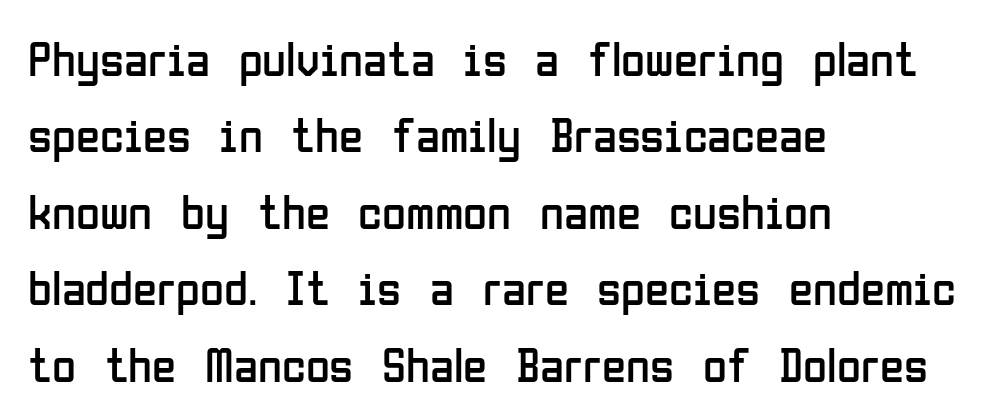
The image shows 49 px regular-weight, condensed sans-serif type, upright; set left-aligned, normal line spacing (1.56x), normal letter spacing, not underlined; low stroke contrast and a medium x-height.
